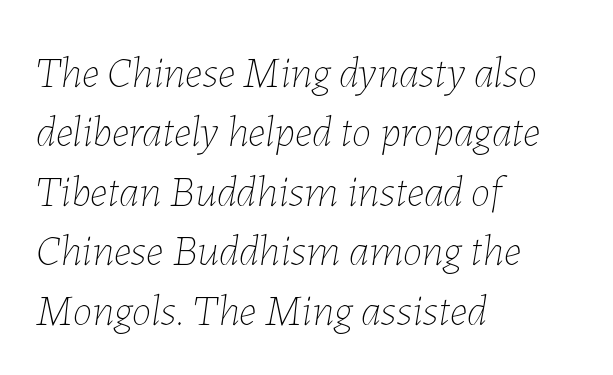
The image shows 44 px thin type, italic (leaning right); set left-aligned, normal line spacing (1.35x), normal letter spacing, not underlined; low stroke contrast and a medium x-height.
